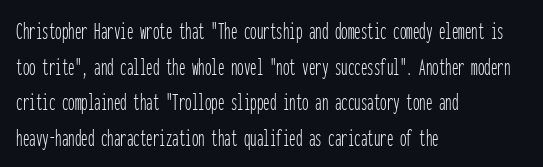
Q: Is the text bold? A: No.
Q: Is the text italic (slanted)? A: No, it is upright.
Q: Is the text underlined? A: No.
Q: How is the paragraph aligned? A: Left-aligned.
Q: Is the spacing between letters normal or unusually wide? A: Normal.
Q: Is the spacing between lines tight, normal or loose? A: Normal.
